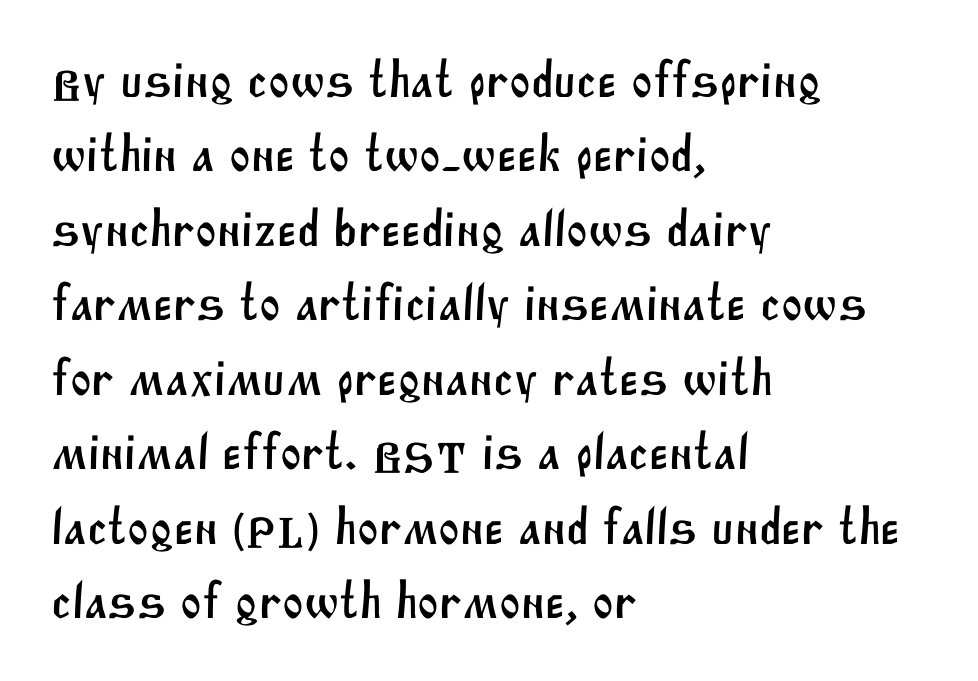
Q: Is the typeface a serif or a sans-serif typeface? A: Sans-serif.
Q: Is the text underlined? A: No.
Q: How is the paragraph aligned? A: Left-aligned.
Q: Is the spacing between letters normal or unusually wide? A: Normal.
Q: Is the spacing between lines tight, normal or loose? A: Normal.
Q: Width (condensed, normal, or wide)? A: Normal.
Q: Stroke contrast? A: Medium.
Q: x-height? A: Large.
Q: Monospaced? A: No.
